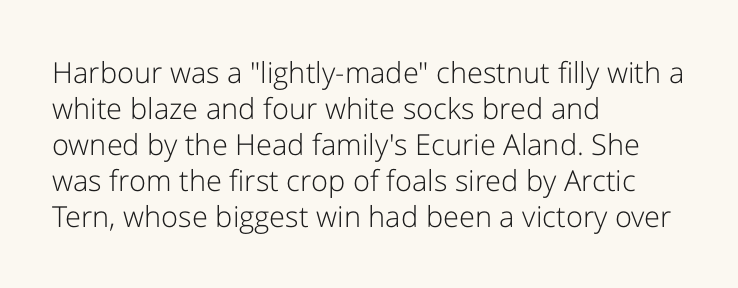
{"serif": "no", "italic": "no", "bold": "no", "weight": "light", "width": "normal", "stroke_contrast": "low", "x_height": "medium", "monospaced": "no", "underline": "no", "align": "left", "line_spacing_ratio": 1.24, "letter_spacing": "normal", "letter_spacing_em": 0.0, "glyph_px": 29}
